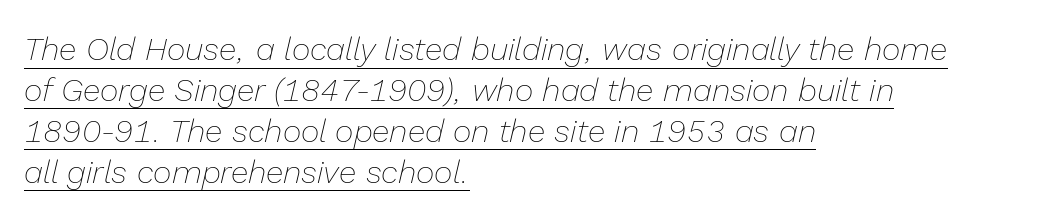
Q: Is the text bold? A: No.
Q: Is the text italic (slanted)? A: Yes, it leans right by about 13 degrees.
Q: Is the text underlined? A: Yes.
Q: How is the paragraph aligned? A: Left-aligned.
Q: Is the spacing between letters normal or unusually wide? A: Normal.
Q: Is the spacing between lines tight, normal or loose? A: Normal.
Q: Width (condensed, normal, or wide)? A: Normal.
Q: Stroke contrast? A: Low.
Q: x-height? A: Medium.
Q: Monospaced? A: No.
